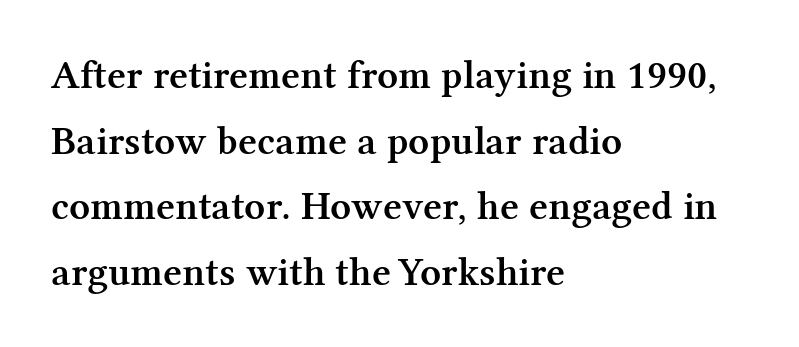
Q: Is the text bold? A: Semi-bold.
Q: Is the text italic (slanted)? A: No, it is upright.
Q: Is the typeface a serif or a sans-serif typeface? A: Serif.
Q: Is the text underlined? A: No.
Q: How is the paragraph aligned? A: Left-aligned.
Q: Is the spacing between letters normal or unusually wide? A: Normal.
Q: Is the spacing between lines tight, normal or loose? A: Normal.
Q: Width (condensed, normal, or wide)? A: Normal.
Q: Stroke contrast? A: Medium.
Q: x-height? A: Medium.
Q: Monospaced? A: No.
